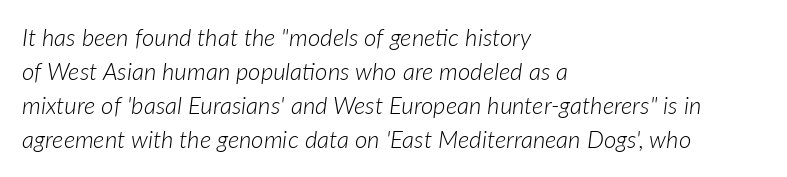
Q: Is the text bold? A: No.
Q: Is the text italic (slanted)? A: Yes, it leans right by about 7 degrees.
Q: Is the text underlined? A: No.
Q: How is the paragraph aligned? A: Left-aligned.
Q: Is the spacing between letters normal or unusually wide? A: Normal.
Q: Is the spacing between lines tight, normal or loose? A: Normal.
